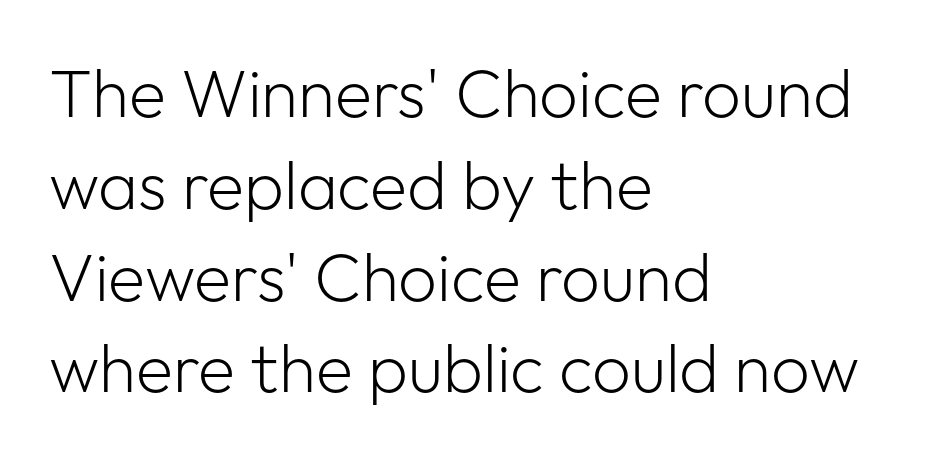
Observe the absence of serifs on each vertical stroke in this sample. Each letter keeps its own natural width here, so spacing adapts to shape. What's the leading like? Ordinary, nothing unusual. This sample uses an upright cut, with every glyph sitting square on the baseline. Where is the straight margin? On the left. The typeface has the unassuming heft of standard copy or less.
